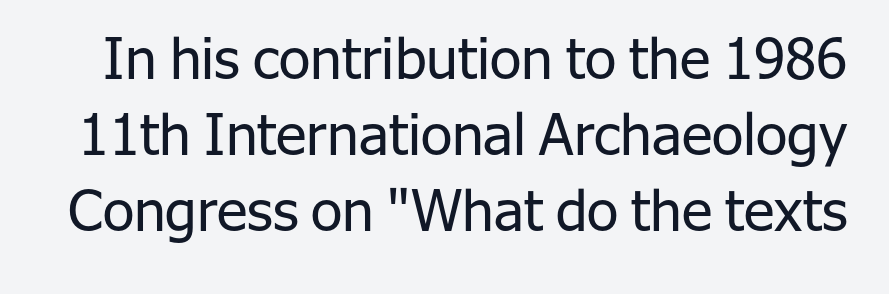
The image shows 57 px regular-weight sans-serif type, upright; set normal line spacing (1.33x), normal letter spacing, not underlined; low stroke contrast and a medium x-height.
